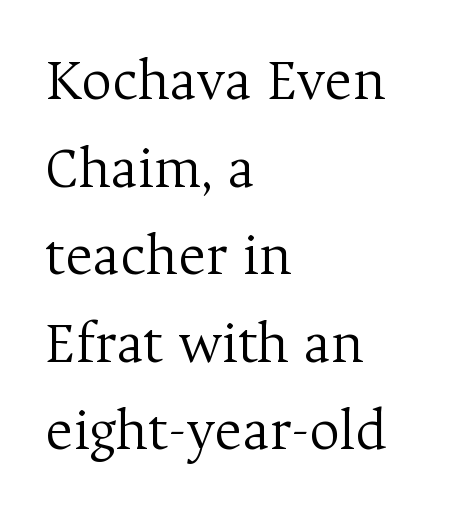
The image shows 60 px light serif type, upright; set left-aligned, normal line spacing (1.46x), normal letter spacing, not underlined; medium stroke contrast and a medium x-height.
